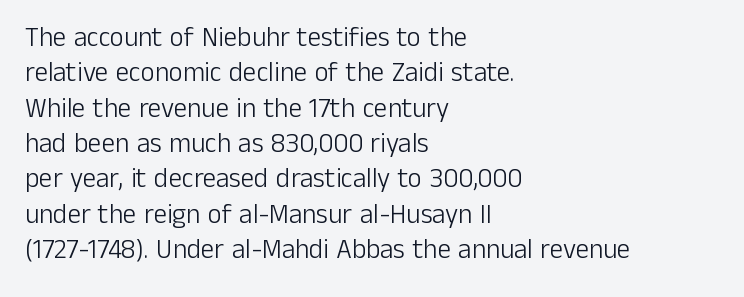
The image shows 27 px text type, upright; set left-aligned, normal line spacing (1.31x), normal letter spacing, not underlined.
